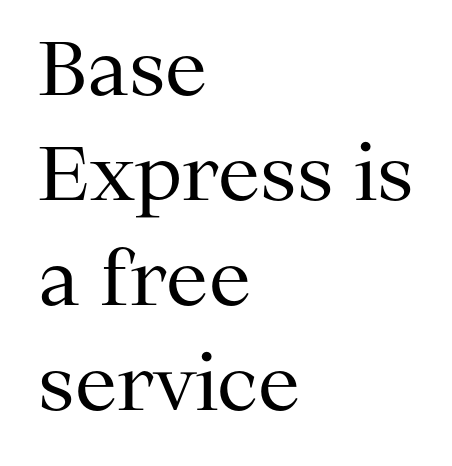
{"serif": "yes", "italic": "no", "bold": "no", "weight": "regular", "width": "normal", "stroke_contrast": "medium", "x_height": "medium", "monospaced": "no", "underline": "no", "align": "left", "line_spacing": "normal", "line_spacing_ratio": 1.4, "letter_spacing": "normal", "letter_spacing_em": 0.0, "glyph_px": 75}
